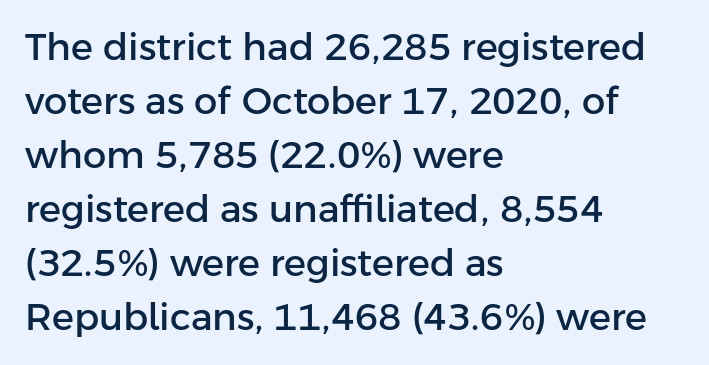
{"serif": "no", "italic": "no", "width": "normal", "stroke_contrast": "low", "x_height": "medium", "monospaced": "no", "underline": "no", "align": "left", "line_spacing": "normal", "line_spacing_ratio": 1.46, "letter_spacing": "normal", "letter_spacing_em": 0.0, "glyph_px": 37}
